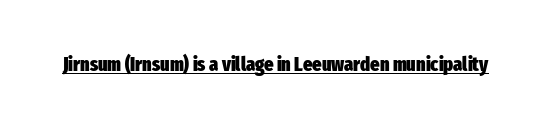
The image shows 20 px bold type, upright; set normal letter spacing, underlined.
